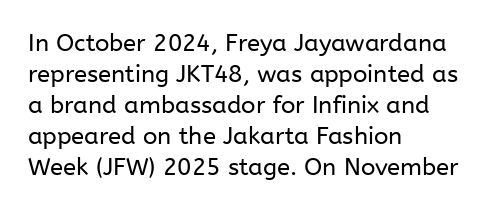
The image shows 24 px text type, upright; set left-aligned, normal line spacing (1.29x), normal letter spacing, not underlined.
